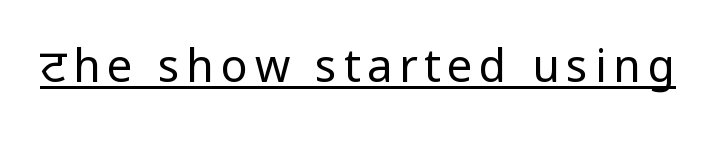
{"serif": "no", "italic": "no", "bold": "no", "weight": "regular", "width": "condensed", "stroke_contrast": "low", "underline": "yes", "glyph_px": 45}
